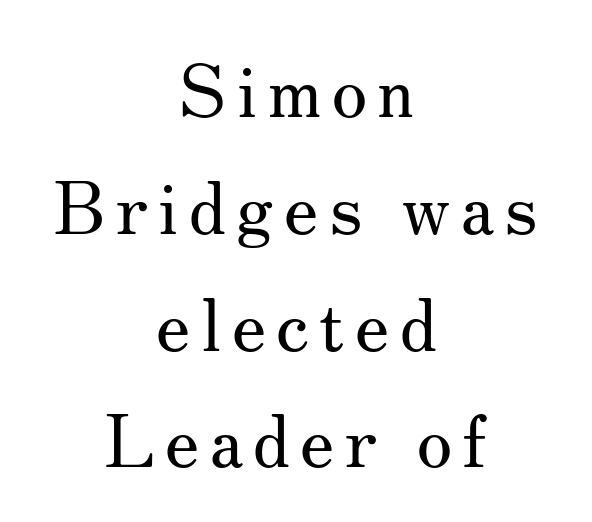
The image shows 73 px regular-weight serif type, upright; set centered, normal line spacing (1.6x), not underlined; medium stroke contrast and a small x-height.
